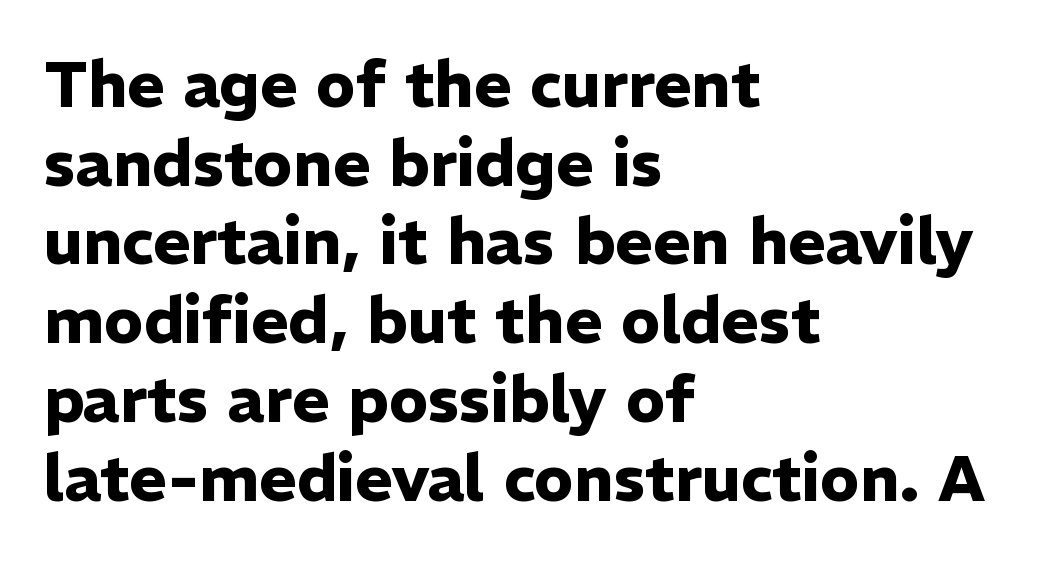
The image shows 64 px heavy sans-serif type, upright; set left-aligned, line spacing 1.23x, normal letter spacing, not underlined; low stroke contrast and a medium x-height.
